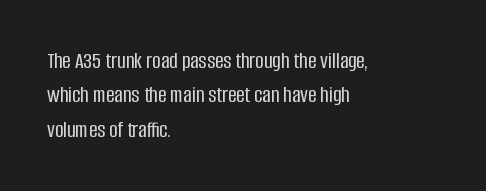
{"italic": "no", "underline": "no", "align": "left", "line_spacing": "normal", "line_spacing_ratio": 1.49, "letter_spacing": "normal", "letter_spacing_em": 0.0, "glyph_px": 23}
